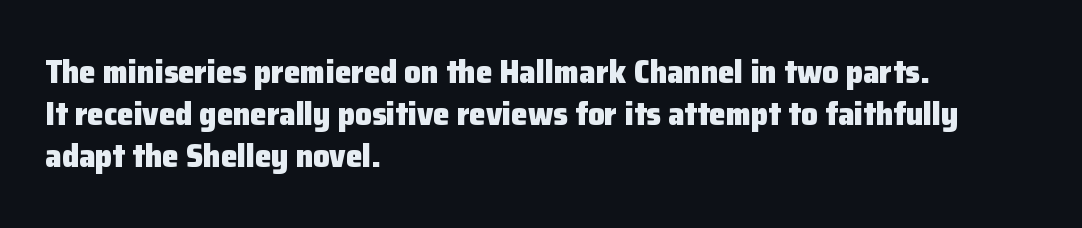
{"serif": "no", "italic": "no", "bold": "yes", "weight": "heavy", "width": "normal", "stroke_contrast": "low", "x_height": "medium", "monospaced": "no", "underline": "no", "align": "left", "line_spacing": "normal", "line_spacing_ratio": 1.28, "letter_spacing": "normal", "letter_spacing_em": 0.0, "glyph_px": 33}
